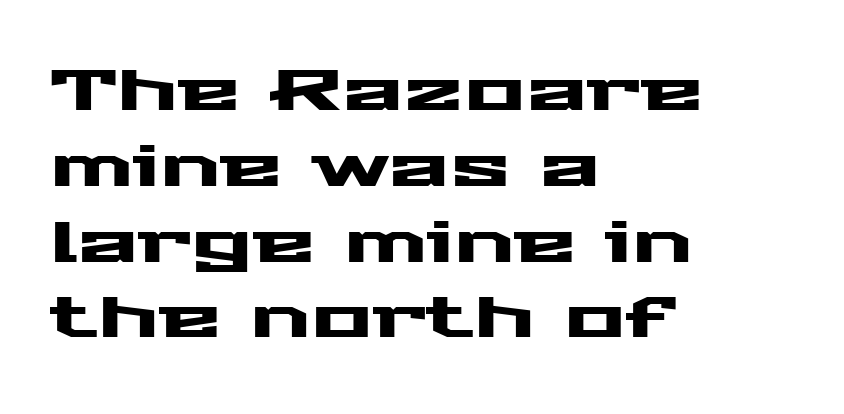
{"serif": "no", "italic": "no", "width": "wide", "stroke_contrast": "medium", "x_height": "medium", "monospaced": "no", "underline": "no", "align": "left", "line_spacing": "normal", "line_spacing_ratio": 1.33, "letter_spacing": "normal", "letter_spacing_em": 0.0, "glyph_px": 57}
